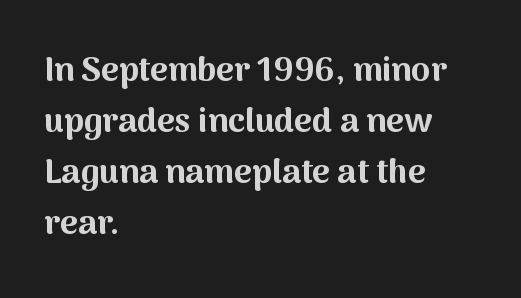
Here the designer chose a conventional face with non-uniform glyph widths. The tracking reads as untouched default to a designer's eye. The axis of the letterforms is exactly vertical. Notice how thick the strokes are: this is what a full bold looks like. Look at the bottom of the vertical strokes: they stop flat, with no serifs.
